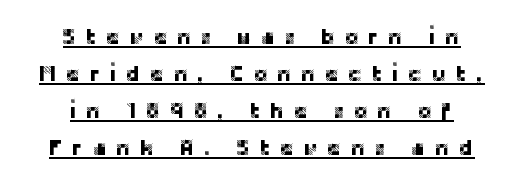
{"italic": "no", "underline": "yes", "align": "center", "line_spacing": "normal", "line_spacing_ratio": 1.68, "letter_spacing": "wide", "letter_spacing_em": 0.41, "glyph_px": 22}
